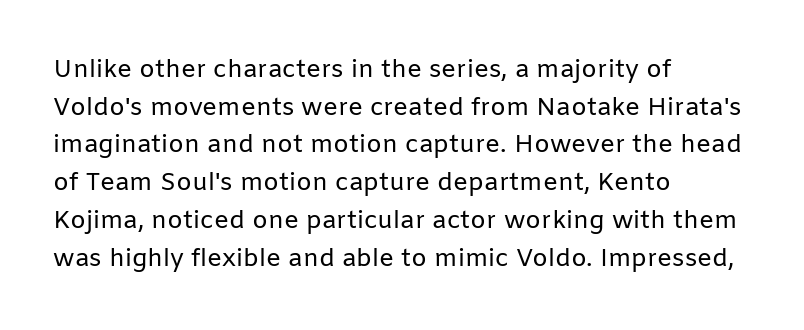
{"italic": "no", "bold": "no", "underline": "no", "align": "left", "line_spacing": "normal", "line_spacing_ratio": 1.51, "letter_spacing": "normal", "letter_spacing_em": 0.0, "glyph_px": 25}
